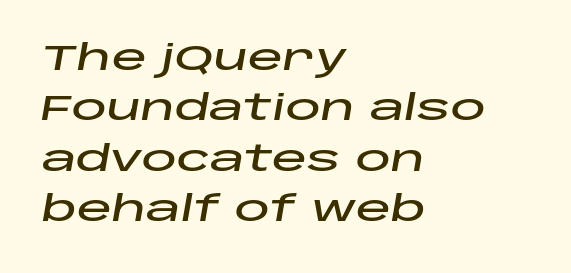
Q: Is the text italic (slanted)? A: Yes, it leans right by about 10 degrees.
Q: Is the text underlined? A: No.
Q: How is the paragraph aligned? A: Left-aligned.
Q: Is the spacing between letters normal or unusually wide? A: Normal.
Q: Is the spacing between lines tight, normal or loose? A: Normal.
Q: Width (condensed, normal, or wide)? A: Wide.
Q: Stroke contrast? A: Low.
Q: x-height? A: Large.
Q: Monospaced? A: No.
